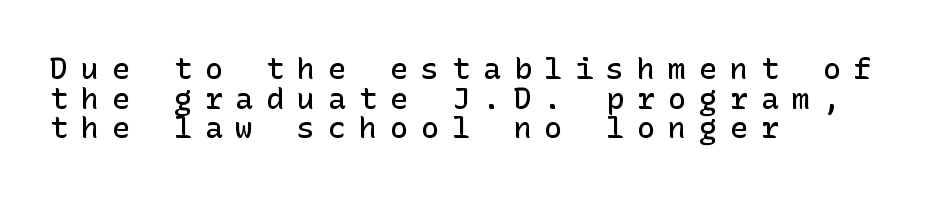
A typesetter would call this leading minimal, almost set solid. Firm but not heavy-handed strokes: this text is semibold. These lines are composed in type without serifs. In terms of posture, this sample is upright. Horizontal alignment here is leftward, the default for most running prose. The tracking reads as deliberately expanded to a designer's eye.
